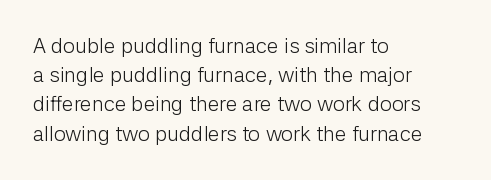
The image shows 21 px text type, upright; set left-aligned, normal line spacing (1.39x), normal letter spacing, not underlined.
